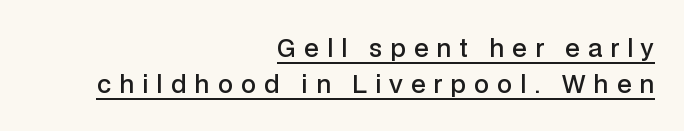
{"italic": "no", "bold": "semi", "underline": "yes", "align": "right", "line_spacing": "normal", "line_spacing_ratio": 1.5, "letter_spacing": "wide", "letter_spacing_em": 0.34, "glyph_px": 24}
